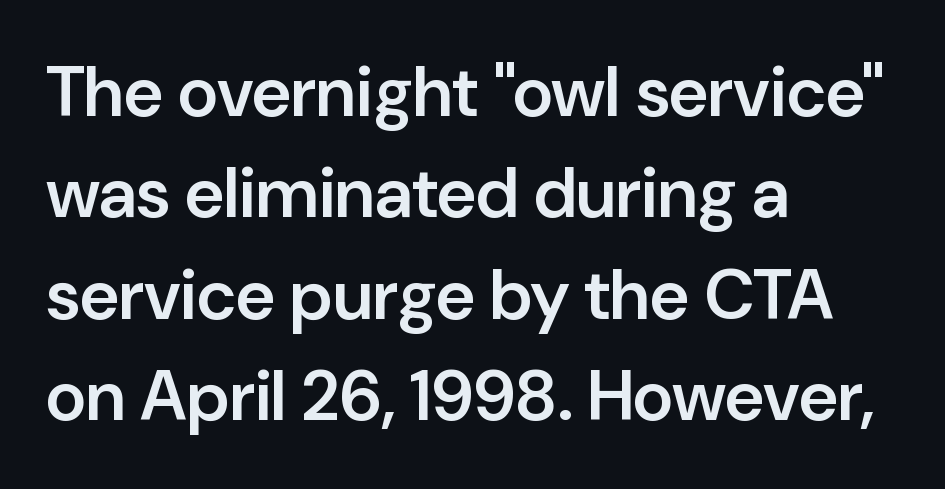
The space directly below the letters is spotless. Looks like regular typesetting: each glyph gets only the width it needs. Words appear dense and cohesive because spacing is normal. The typeface chosen for these lines omits serifs. The lines sit at an ordinary, default distance from one another. The text block is weighted toward the left margin, trailing off unevenly rightward.
